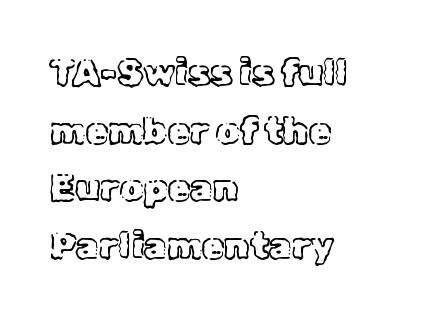
The image shows 37 px text type, upright; set left-aligned, normal line spacing (1.56x), normal letter spacing, not underlined; a medium x-height.
